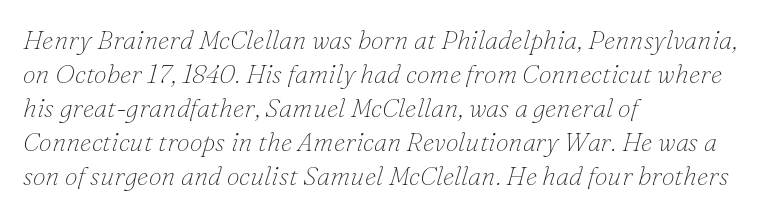
Q: Is the text bold? A: No.
Q: Is the text italic (slanted)? A: Yes, it leans right by about 16 degrees.
Q: Is the text underlined? A: No.
Q: How is the paragraph aligned? A: Left-aligned.
Q: Is the spacing between letters normal or unusually wide? A: Normal.
Q: Is the spacing between lines tight, normal or loose? A: Normal.
